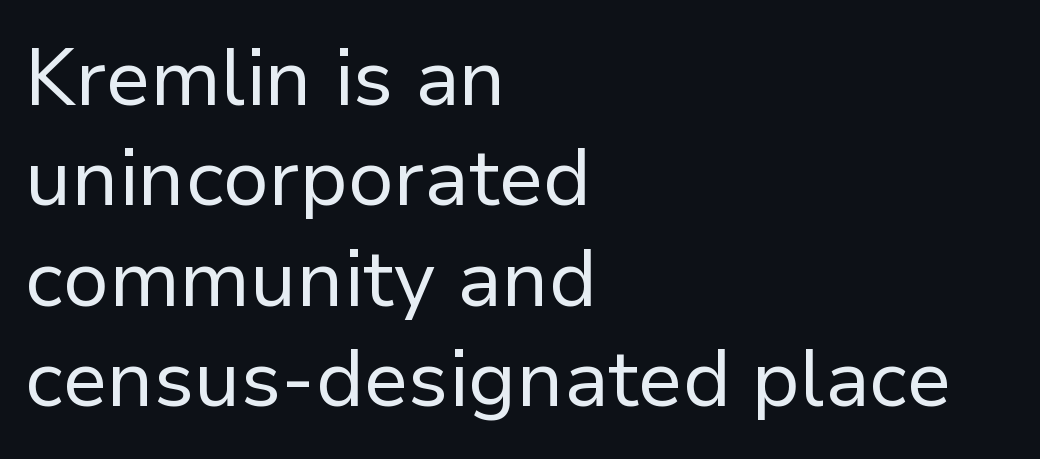
The image shows 79 px regular-weight sans-serif type, upright; set left-aligned, normal line spacing (1.27x), normal letter spacing, not underlined; low stroke contrast and a medium x-height.
